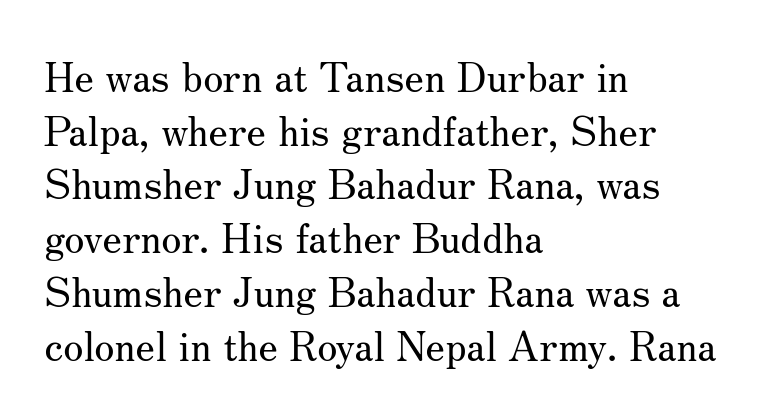
Q: Is the text bold? A: No.
Q: Is the text italic (slanted)? A: No, it is upright.
Q: Is the typeface a serif or a sans-serif typeface? A: Serif.
Q: Is the text underlined? A: No.
Q: How is the paragraph aligned? A: Left-aligned.
Q: Is the spacing between letters normal or unusually wide? A: Normal.
Q: Is the spacing between lines tight, normal or loose? A: Normal.
Q: Width (condensed, normal, or wide)? A: Normal.
Q: Stroke contrast? A: Medium.
Q: x-height? A: Small.
Q: Monospaced? A: No.
